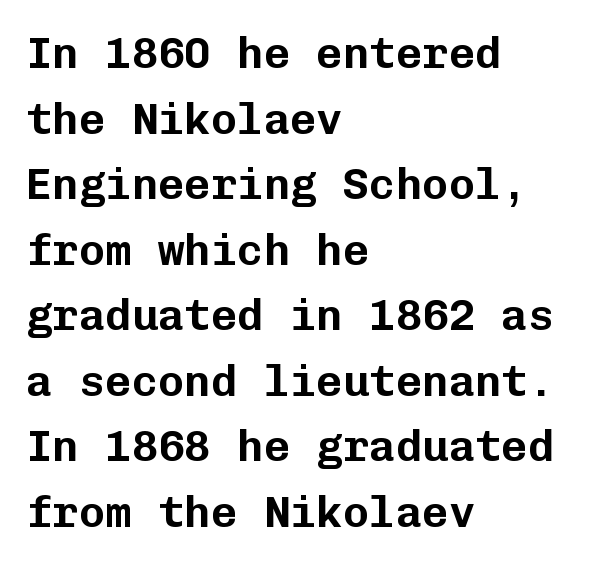
Each line starts at the same left margin while the right side varies. Do the characters align in a grid? Yes, the font is monospaced. The rendering shows plain stroke endings on the letterforms — a sans-serif design. This is the regular roman posture of the typeface. The leading is moderate, giving the passage an even texture.
